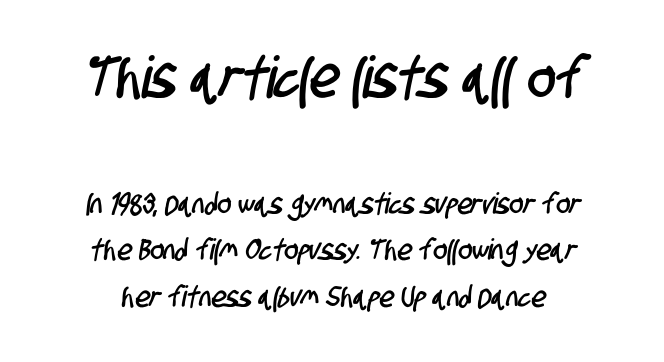
Q: Is the typeface a serif or a sans-serif typeface? A: Sans-serif.
Q: Is the text underlined? A: No.
Q: Is the spacing between letters normal or unusually wide? A: Normal.
Q: Is the spacing between lines tight, normal or loose? A: Normal.
Q: Which block of text is set in a larger size, the first (top) or the second (bottom)? A: The first (top) one.
Q: Width (condensed, normal, or wide)? A: Condensed.
Q: Stroke contrast? A: Low.
Q: x-height? A: Large.
Q: Monospaced? A: No.
